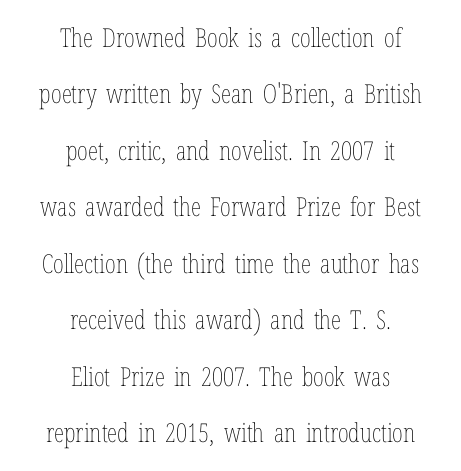
{"italic": "no", "bold": "no", "underline": "no", "align": "center", "line_spacing": "loose", "line_spacing_ratio": 2.17, "letter_spacing": "normal", "letter_spacing_em": 0.0, "glyph_px": 26}
